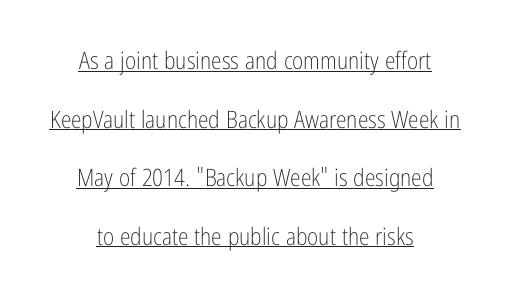
Q: Is the text bold? A: No.
Q: Is the text italic (slanted)? A: No, it is upright.
Q: Is the text underlined? A: Yes.
Q: How is the paragraph aligned? A: Centered.
Q: Is the spacing between letters normal or unusually wide? A: Normal.
Q: Is the spacing between lines tight, normal or loose? A: Loose.
